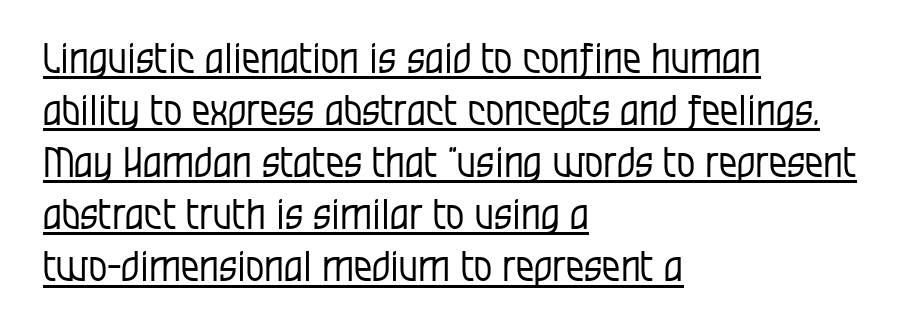
The image shows 41 px regular-weight, condensed sans-serif type, upright; set left-aligned, normal line spacing (1.27x), normal letter spacing, underlined; low stroke contrast and a large x-height.
